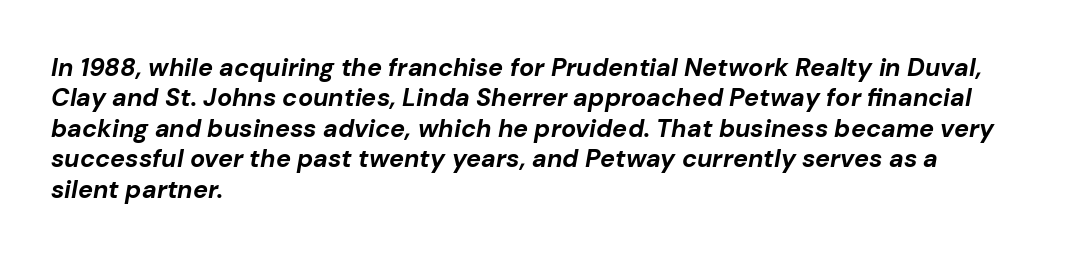
Short and long lines alike share a common starting point at left. A bare baseline throughout the passage. Is the type bold? Yes — the strokes are clearly thick and heavy. Italic: yes, the glyphs are oblique. You could call the tracking neutral — neither tight nor loose.
